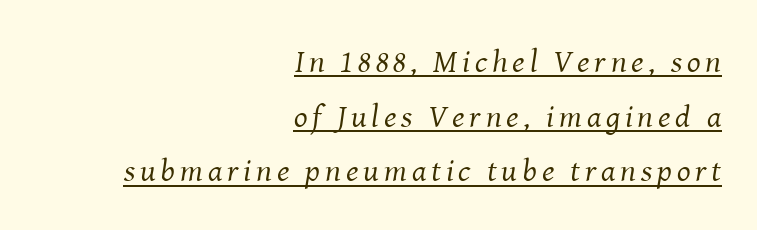
Q: Is the text bold? A: No.
Q: Is the text italic (slanted)? A: Yes, it leans right by about 8 degrees.
Q: Is the typeface a serif or a sans-serif typeface? A: Serif.
Q: Is the text underlined? A: Yes.
Q: How is the paragraph aligned? A: Right-aligned.
Q: Width (condensed, normal, or wide)? A: Normal.
Q: Stroke contrast? A: Medium.
Q: x-height? A: Medium.
Q: Monospaced? A: No.
